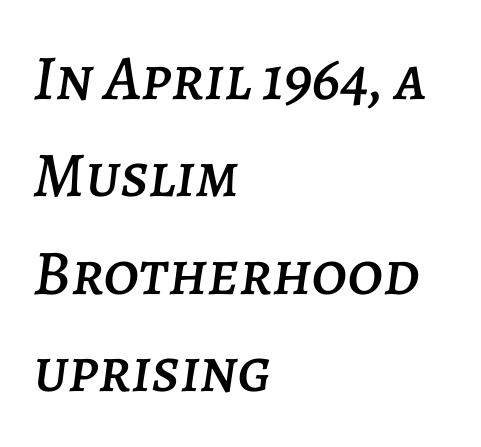
{"italic": "yes", "lean": "right", "slant_degrees": 7, "width": "normal", "stroke_contrast": "low", "x_height": "large", "monospaced": "no", "underline": "no", "align": "left", "line_spacing": "normal", "line_spacing_ratio": 1.52, "letter_spacing": "normal", "letter_spacing_em": 0.0, "glyph_px": 64}
